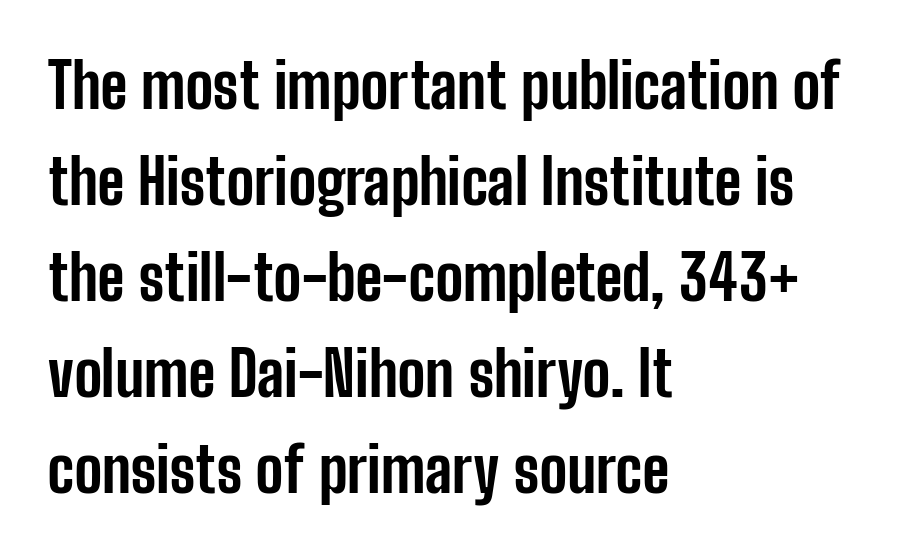
Q: Is the text bold? A: Yes.
Q: Is the text italic (slanted)? A: No, it is upright.
Q: Is the typeface a serif or a sans-serif typeface? A: Sans-serif.
Q: Is the text underlined? A: No.
Q: How is the paragraph aligned? A: Left-aligned.
Q: Is the spacing between letters normal or unusually wide? A: Normal.
Q: Is the spacing between lines tight, normal or loose? A: Normal.
Q: Width (condensed, normal, or wide)? A: Condensed.
Q: Stroke contrast? A: Low.
Q: x-height? A: Medium.
Q: Monospaced? A: No.
